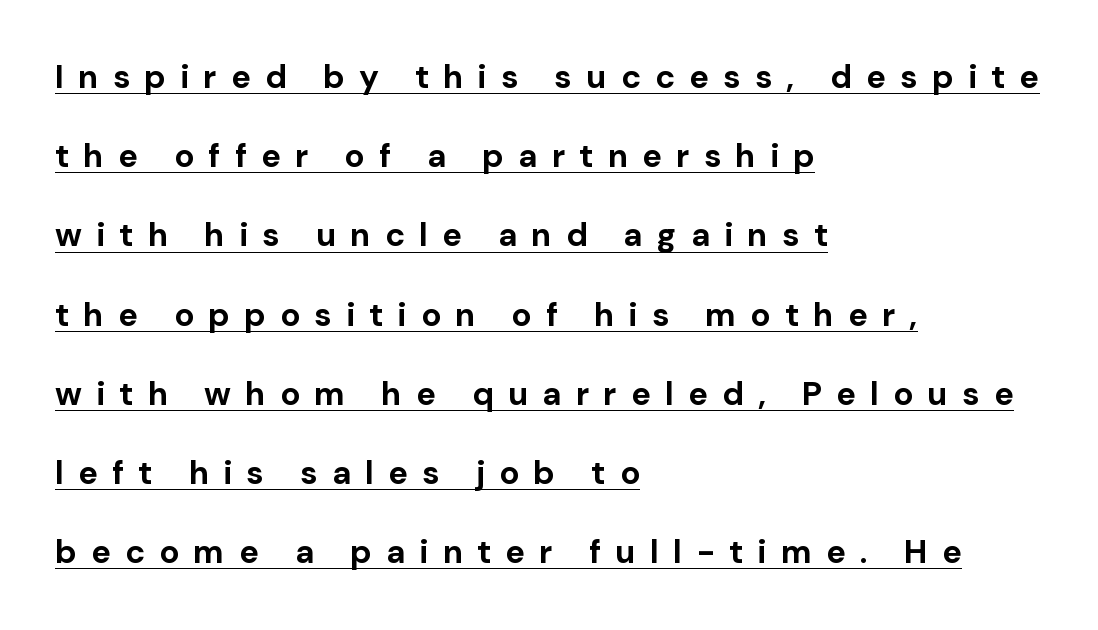
Q: Is the text bold? A: Yes.
Q: Is the text italic (slanted)? A: No, it is upright.
Q: Is the typeface a serif or a sans-serif typeface? A: Sans-serif.
Q: Is the text underlined? A: Yes.
Q: How is the paragraph aligned? A: Left-aligned.
Q: Is the spacing between letters normal or unusually wide? A: Unusually wide.
Q: Is the spacing between lines tight, normal or loose? A: Loose.
Q: Width (condensed, normal, or wide)? A: Normal.
Q: Stroke contrast? A: Low.
Q: x-height? A: Medium.
Q: Monospaced? A: No.
